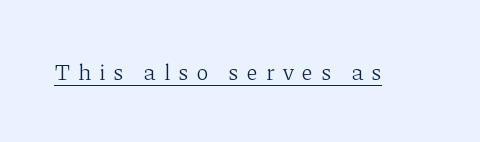
Style check: upright. The weight tops out at a normal text grade. The letterforms stand isolated, each surrounded by extra space. The specimen includes a rule beneath the text block's lines.
